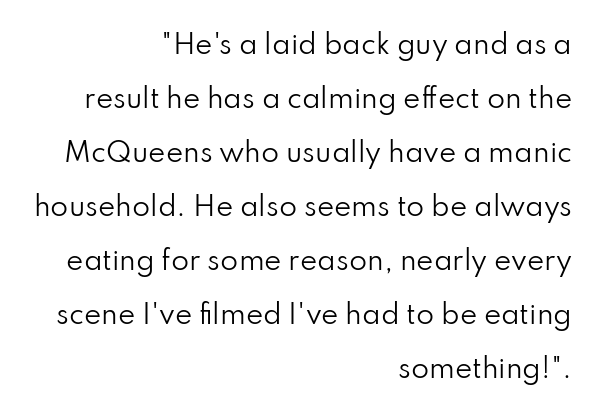
Q: Is the text bold? A: No.
Q: Is the text italic (slanted)? A: No, it is upright.
Q: Is the text underlined? A: No.
Q: How is the paragraph aligned? A: Right-aligned.
Q: Is the spacing between letters normal or unusually wide? A: Normal.
Q: Is the spacing between lines tight, normal or loose? A: Loose.
